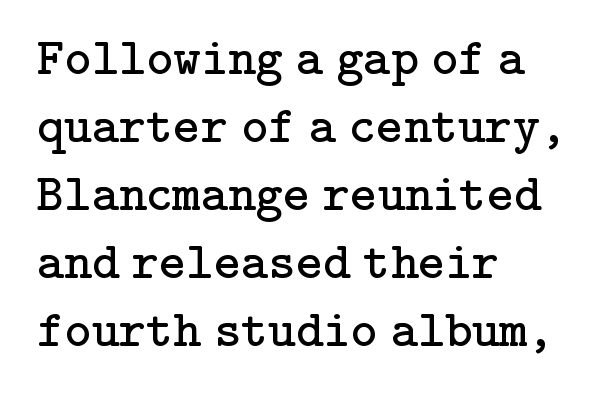
{"serif": "yes", "italic": "no", "bold": "no", "weight": "regular", "width": "normal", "stroke_contrast": "low", "x_height": "medium", "underline": "no", "align": "left", "line_spacing": "normal", "line_spacing_ratio": 1.31, "letter_spacing": "normal", "letter_spacing_em": 0.0, "glyph_px": 52}
